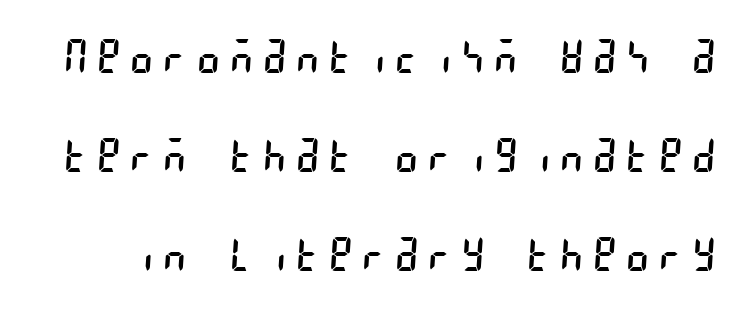
Is the type heavy? It reads as light-to-regular instead. Any mark beneath the type? The region is blank. Someone cranked the tracking dial way up on this one. What's the leading like? Stretched, with rows far apart. Stroke terminals: plain, sans-serif.
